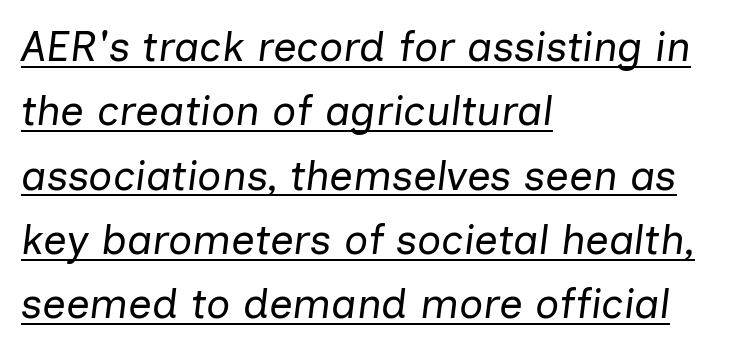
Q: Is the text bold? A: No.
Q: Is the text italic (slanted)? A: Yes, it leans right by about 7 degrees.
Q: Is the text underlined? A: Yes.
Q: How is the paragraph aligned? A: Left-aligned.
Q: Is the spacing between letters normal or unusually wide? A: Normal.
Q: Is the spacing between lines tight, normal or loose? A: Normal.
Q: Width (condensed, normal, or wide)? A: Normal.
Q: Stroke contrast? A: Low.
Q: x-height? A: Medium.
Q: Monospaced? A: No.
